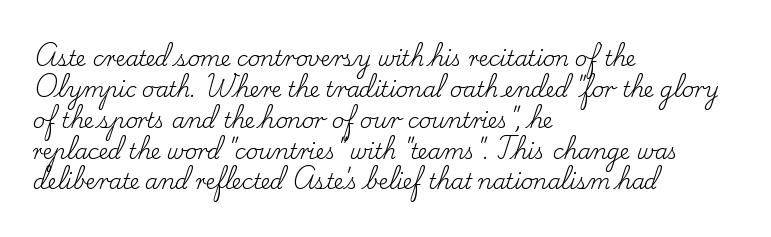
The image shows 21 px text type; set left-aligned, normal line spacing (1.47x), normal letter spacing, not underlined.
